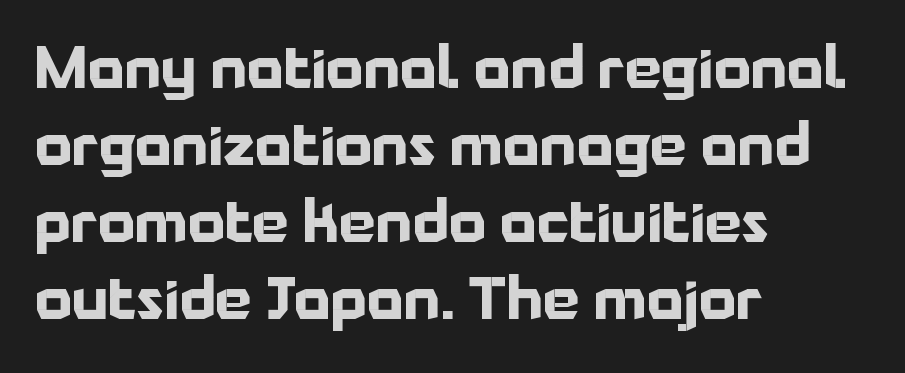
One-word summary of the alignment: left. The font's upright variant was chosen for this text. The letters advance in unequal steps, a hallmark of proportional type. Line spacing here is normal.
